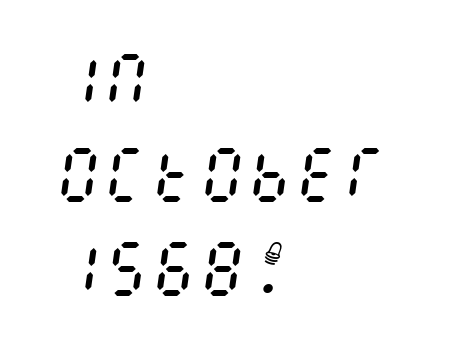
Q: Is the text bold? A: No.
Q: Is the text italic (slanted)? A: Yes, it leans right by about 8 degrees.
Q: Is the text underlined? A: No.
Q: How is the paragraph aligned? A: Left-aligned.
Q: Is the spacing between letters normal or unusually wide? A: Normal.
Q: Is the spacing between lines tight, normal or loose? A: Normal.
Q: Width (condensed, normal, or wide)? A: Condensed.
Q: Stroke contrast? A: Medium.
Q: x-height? A: Large.
